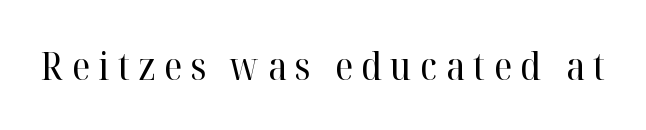
Posture: straight, roman, zero tilt. Stem width sits at or under what a default text font uses. The designer went with a serif here, giving each stem small feet. The rendering uses natural spacing where letterforms have individual widths. The area under the type is left untouched.
